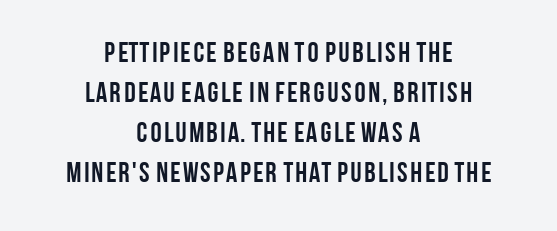
Is the type bold? Yes — the strokes are clearly thick and heavy. Upright lettering throughout. The typesetter chose a symmetrical, centered arrangement here. The vertical gap from one line to the next is medium. Note: no serifs on the glyphs.
